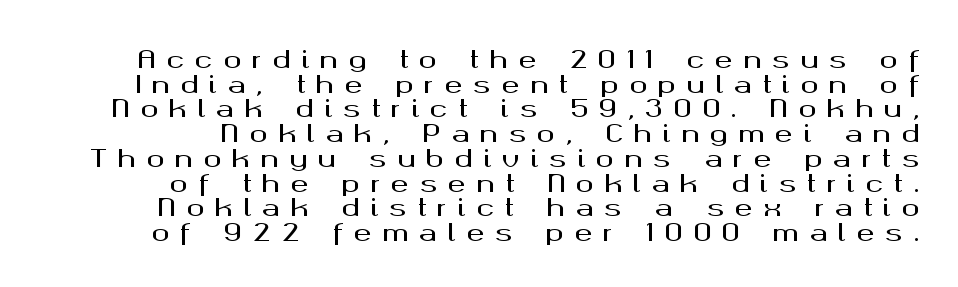
The font's upright variant was chosen for this text. The line-height multiplier appears low, near solid setting. These lines have a slow, spaced-out rhythm from letter to letter. The glyphs are unaccompanied by any horizontal stroke below them.
